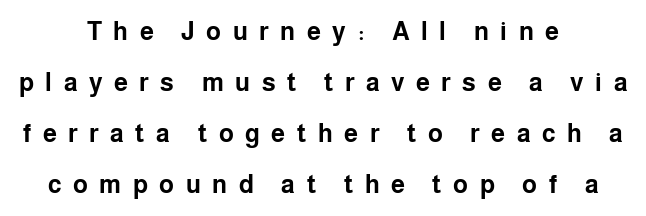
{"italic": "no", "bold": "yes", "underline": "no", "align": "center", "line_spacing": "loose", "line_spacing_ratio": 2.04, "letter_spacing": "wide", "letter_spacing_em": 0.46, "glyph_px": 25}
